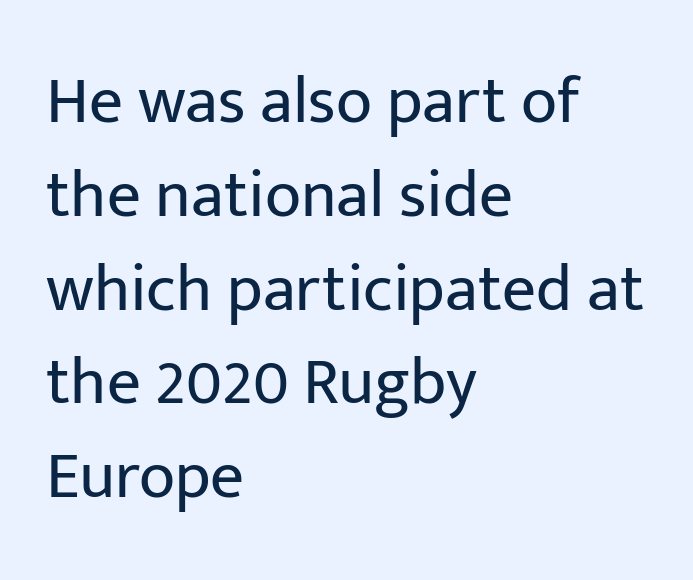
{"serif": "no", "italic": "no", "bold": "no", "weight": "regular", "width": "normal", "stroke_contrast": "low", "x_height": "medium", "monospaced": "no", "underline": "no", "align": "left", "line_spacing": "normal", "line_spacing_ratio": 1.4, "letter_spacing": "normal", "letter_spacing_em": 0.0, "glyph_px": 67}
